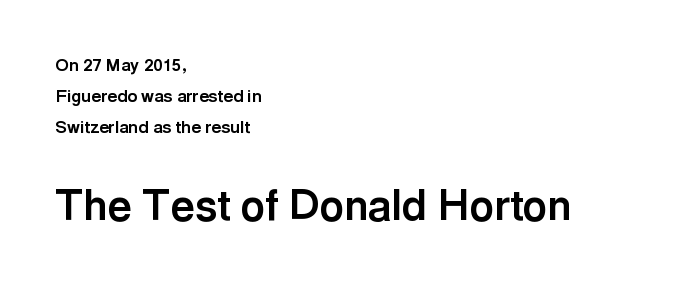
The image shows 42 px bold sans-serif type, upright; set left-aligned, line spacing 1.83x, normal letter spacing, not underlined; the second (bottom) block is 2.47x larger; a medium x-height.
